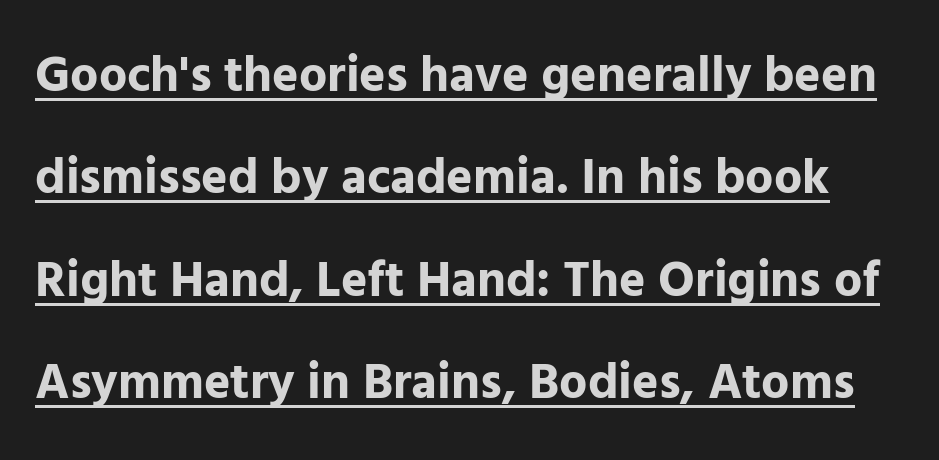
The image shows 50 px bold sans-serif type, upright; set loose line spacing (2.05x), normal letter spacing, underlined; low stroke contrast and a medium x-height.
